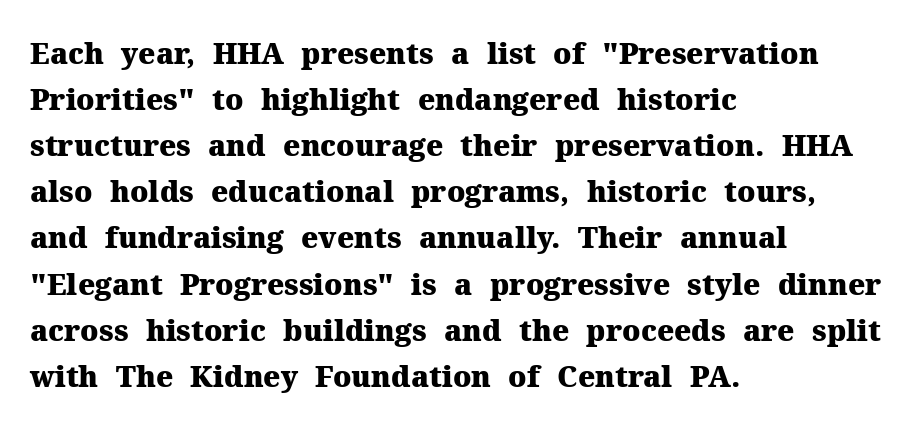
Q: Is the text bold? A: Yes.
Q: Is the text italic (slanted)? A: No, it is upright.
Q: Is the typeface a serif or a sans-serif typeface? A: Serif.
Q: Is the text underlined? A: No.
Q: How is the paragraph aligned? A: Left-aligned.
Q: Is the spacing between letters normal or unusually wide? A: Normal.
Q: Is the spacing between lines tight, normal or loose? A: Normal.
Q: Width (condensed, normal, or wide)? A: Normal.
Q: Stroke contrast? A: Medium.
Q: x-height? A: Medium.
Q: Monospaced? A: No.
